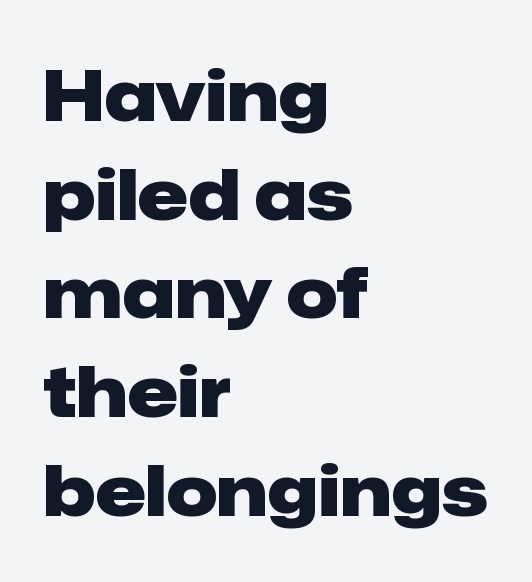
Q: Is the text bold? A: Yes.
Q: Is the text italic (slanted)? A: No, it is upright.
Q: Is the typeface a serif or a sans-serif typeface? A: Sans-serif.
Q: Is the text underlined? A: No.
Q: How is the paragraph aligned? A: Left-aligned.
Q: Is the spacing between letters normal or unusually wide? A: Normal.
Q: Is the spacing between lines tight, normal or loose? A: Normal.
Q: Width (condensed, normal, or wide)? A: Normal.
Q: Stroke contrast? A: Low.
Q: x-height? A: Medium.
Q: Monospaced? A: No.
